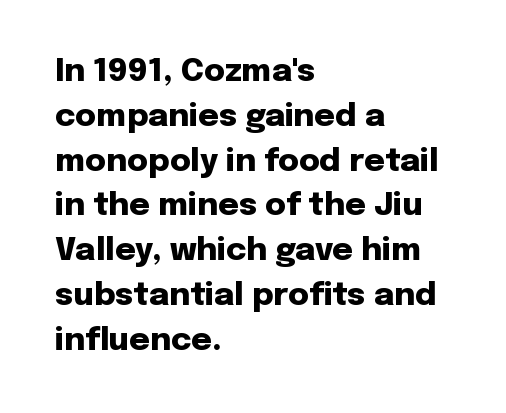
{"serif": "no", "italic": "no", "bold": "yes", "weight": "heavy", "width": "normal", "stroke_contrast": "low", "x_height": "medium", "monospaced": "no", "underline": "no", "align": "left", "line_spacing": "normal", "line_spacing_ratio": 1.4, "letter_spacing": "normal", "letter_spacing_em": 0.0, "glyph_px": 32}
